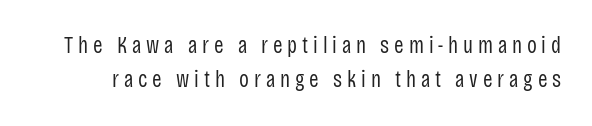
The passage shown stacks its lines at a standard gap. The type sits square on the baseline with zero lean. Has an underline been added? It has not. In terms of letterspacing, this is a distinctly airy, spread setting. Each stroke keeps to a modest, everyday thickness or less.
